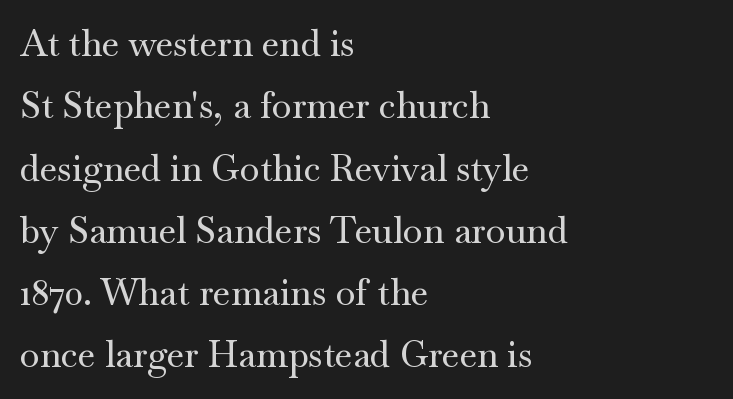
Q: Is the text italic (slanted)? A: No, it is upright.
Q: Is the typeface a serif or a sans-serif typeface? A: Serif.
Q: Is the text underlined? A: No.
Q: How is the paragraph aligned? A: Left-aligned.
Q: Is the spacing between letters normal or unusually wide? A: Normal.
Q: Width (condensed, normal, or wide)? A: Wide.
Q: Stroke contrast? A: Medium.
Q: x-height? A: Small.
Q: Monospaced? A: No.
